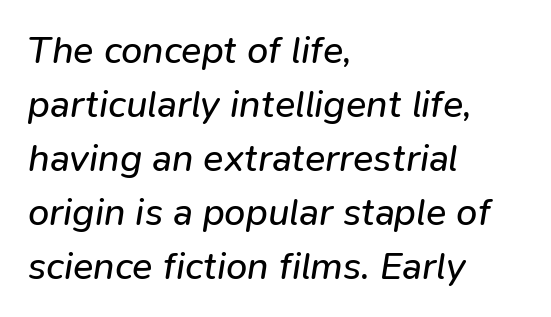
The image shows 38 px regular-weight type, italic (leaning right); set left-aligned, normal line spacing (1.42x), normal letter spacing, not underlined; low stroke contrast and a medium x-height.
